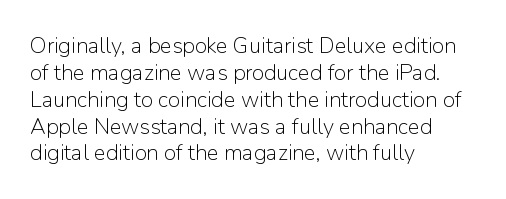
Q: Is the text bold? A: No.
Q: Is the text italic (slanted)? A: No, it is upright.
Q: Is the text underlined? A: No.
Q: How is the paragraph aligned? A: Left-aligned.
Q: Is the spacing between letters normal or unusually wide? A: Normal.
